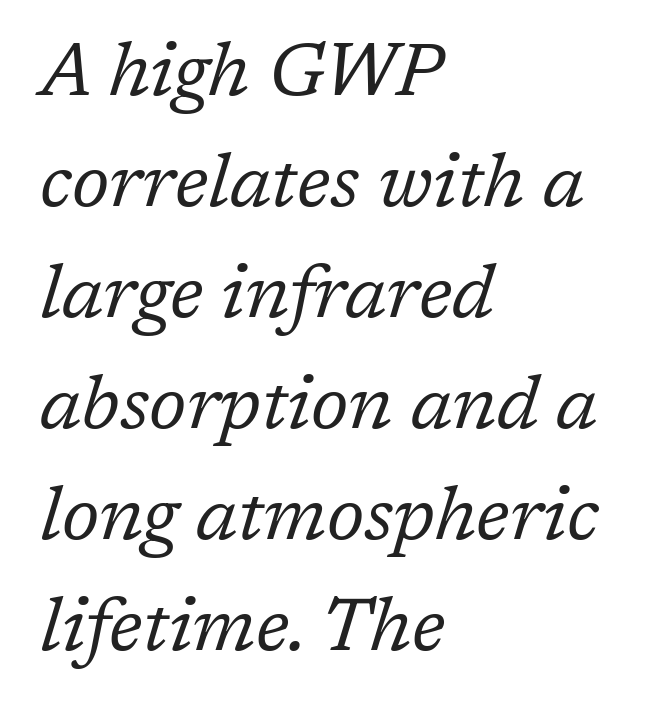
Q: Is the text bold? A: No.
Q: Is the text italic (slanted)? A: Yes, it leans right by about 17 degrees.
Q: Is the typeface a serif or a sans-serif typeface? A: Serif.
Q: Is the text underlined? A: No.
Q: How is the paragraph aligned? A: Left-aligned.
Q: Is the spacing between letters normal or unusually wide? A: Normal.
Q: Is the spacing between lines tight, normal or loose? A: Normal.
Q: Width (condensed, normal, or wide)? A: Normal.
Q: Stroke contrast? A: Low.
Q: x-height? A: Medium.
Q: Monospaced? A: No.
